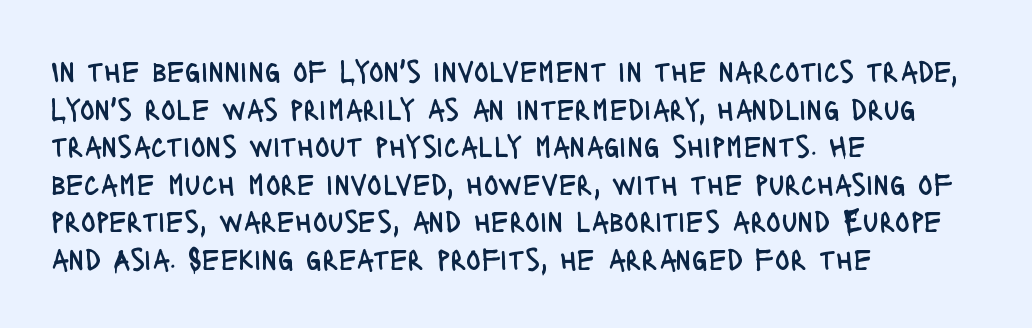
Q: Is the text bold? A: No.
Q: Is the text italic (slanted)? A: No, it is upright.
Q: Is the typeface a serif or a sans-serif typeface? A: Sans-serif.
Q: Is the text underlined? A: No.
Q: How is the paragraph aligned? A: Left-aligned.
Q: Is the spacing between letters normal or unusually wide? A: Normal.
Q: Width (condensed, normal, or wide)? A: Condensed.
Q: Stroke contrast? A: Low.
Q: x-height? A: Large.
Q: Monospaced? A: No.
